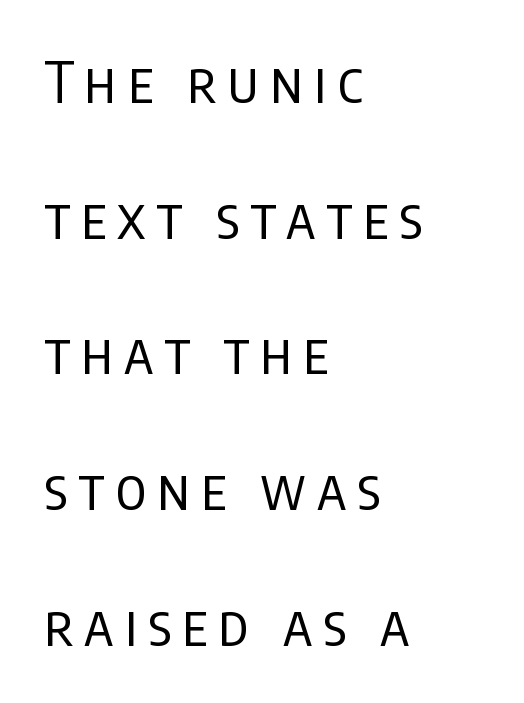
The image shows 57 px regular-weight, condensed sans-serif type, upright; set left-aligned, loose line spacing (2.38x), not underlined; low stroke contrast and a large x-height.
